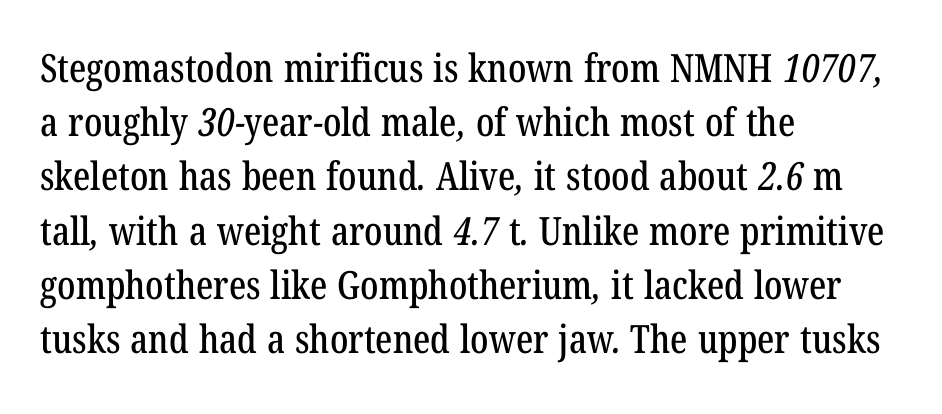
Q: Is the typeface a serif or a sans-serif typeface? A: Serif.
Q: Is the text underlined? A: No.
Q: How is the paragraph aligned? A: Left-aligned.
Q: Is the spacing between letters normal or unusually wide? A: Normal.
Q: Is the spacing between lines tight, normal or loose? A: Normal.
Q: Width (condensed, normal, or wide)? A: Condensed.
Q: Stroke contrast? A: Low.
Q: x-height? A: Medium.
Q: Monospaced? A: No.
